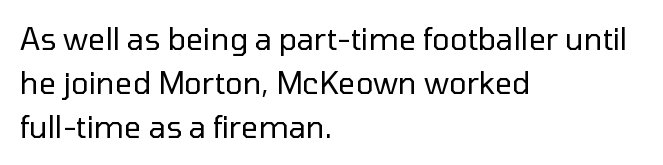
The cut favours lightness, reaching ordinary text weight at its darkest. These lines are rendered in a variable-pitch font. Short note: letters normally spaced. The area under the type is left untouched. The font family rendered here belongs to the sans-serif group.
